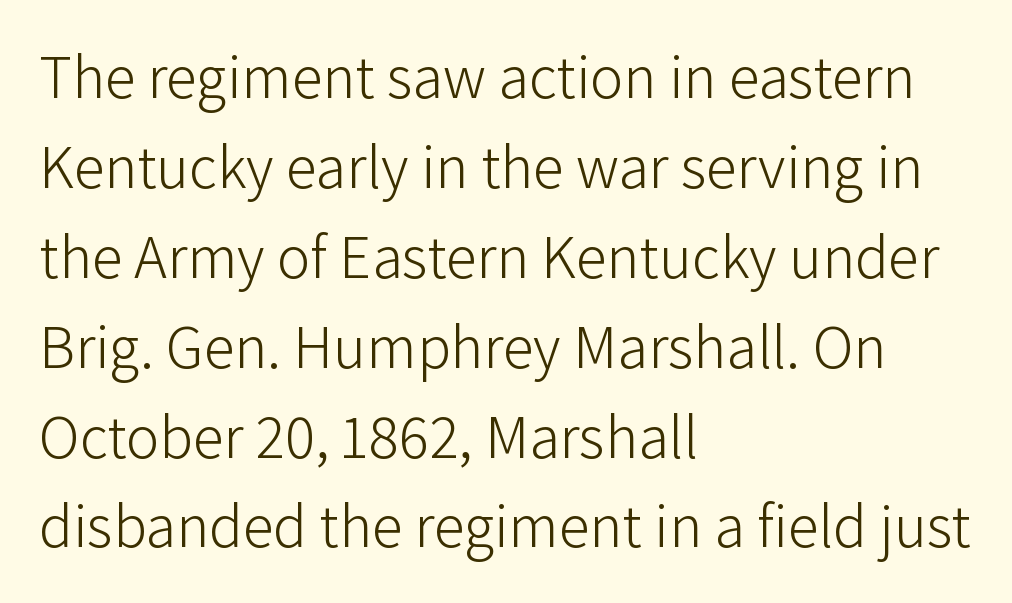
Q: Is the text bold? A: No.
Q: Is the text italic (slanted)? A: No, it is upright.
Q: Is the typeface a serif or a sans-serif typeface? A: Sans-serif.
Q: Is the text underlined? A: No.
Q: How is the paragraph aligned? A: Left-aligned.
Q: Is the spacing between letters normal or unusually wide? A: Normal.
Q: Is the spacing between lines tight, normal or loose? A: Normal.
Q: Width (condensed, normal, or wide)? A: Normal.
Q: Stroke contrast? A: Low.
Q: x-height? A: Medium.
Q: Monospaced? A: No.
